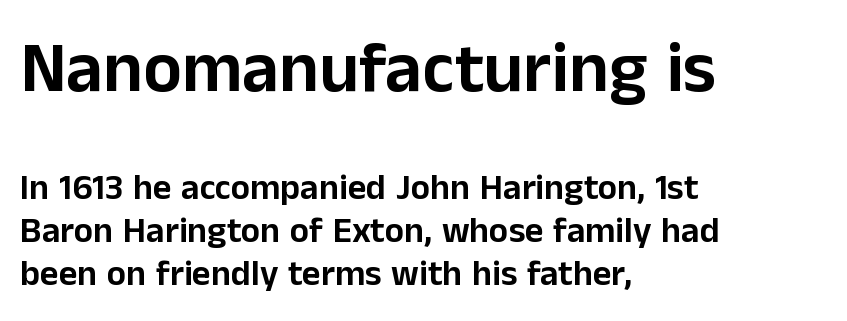
Default kerning and tracking; the words read as compact shapes. Check the space under the baseline: it is left empty. The specimen reads as upright at a glance. Examine the stroke ends and you'll find no serifs. The passage shown begins with its larger block and ends with its smaller one. The rendering uses natural spacing where letterforms have individual widths.
